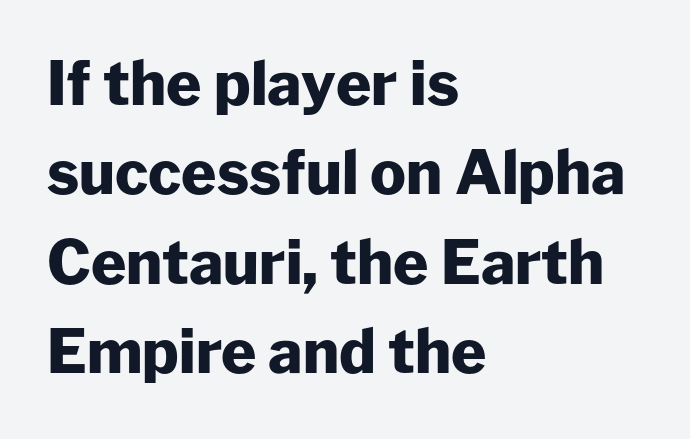
Q: Is the text bold? A: Yes.
Q: Is the text italic (slanted)? A: No, it is upright.
Q: Is the typeface a serif or a sans-serif typeface? A: Sans-serif.
Q: Is the text underlined? A: No.
Q: How is the paragraph aligned? A: Left-aligned.
Q: Is the spacing between letters normal or unusually wide? A: Normal.
Q: Is the spacing between lines tight, normal or loose? A: Normal.
Q: Width (condensed, normal, or wide)? A: Normal.
Q: Stroke contrast? A: Low.
Q: x-height? A: Medium.
Q: Monospaced? A: No.
